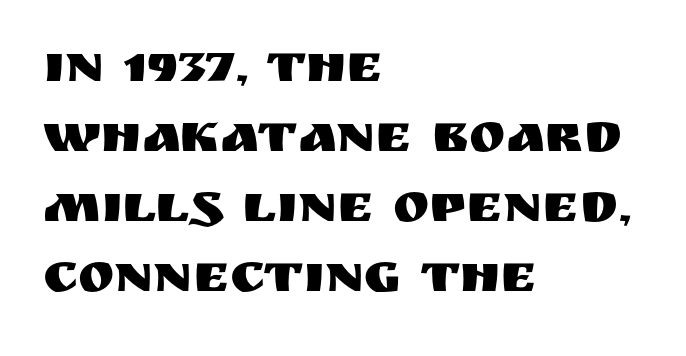
The image shows 55 px sans-serif type, upright; set left-aligned, normal line spacing (1.27x), normal letter spacing, not underlined; medium stroke contrast and a large x-height.
